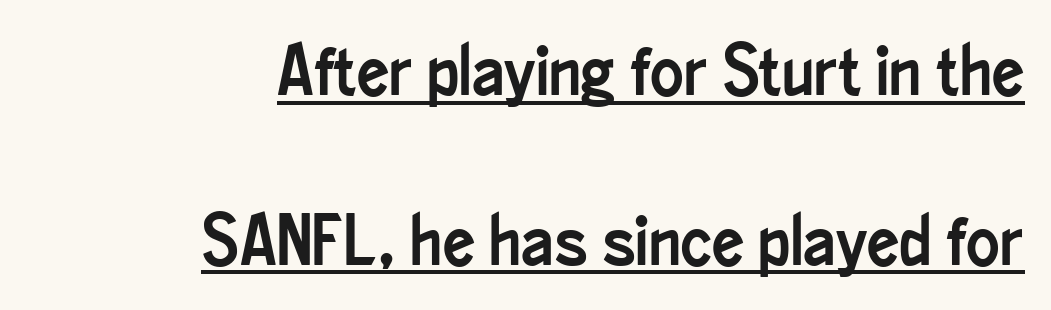
Quick note: underline on. The type sits square on the baseline with zero lean. Alignment: flush right. Letter spacing: default.
